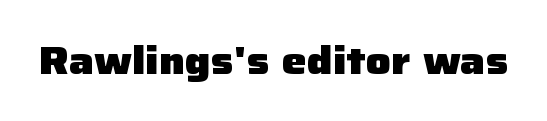
{"serif": "no", "italic": "no", "bold": "yes", "weight": "heavy", "width": "normal", "stroke_contrast": "low", "x_height": "medium", "monospaced": "no", "underline": "no", "letter_spacing": "normal", "letter_spacing_em": 0.0, "glyph_px": 39}
